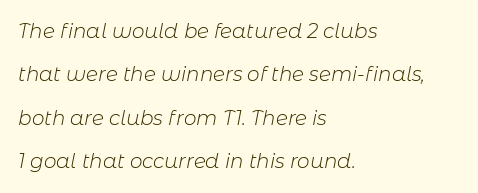
The image shows 20 px text type, italic (leaning right); set left-aligned, loose line spacing (2.17x), normal letter spacing, not underlined.
